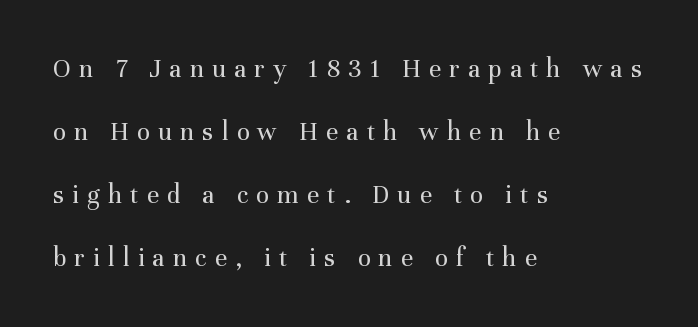
The designer dialed line spacing up above the default. Weight class: somewhere from thin through regular. Each row of text sits above clean, open space. These lines were composed using upright roman letters.
